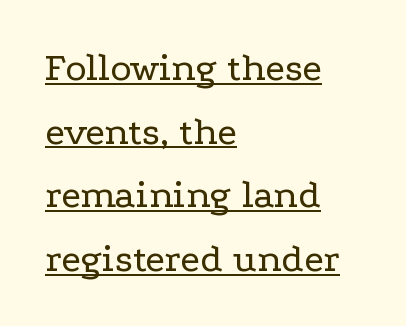
The image shows 40 px regular-weight, wide serif type, upright; set left-aligned, normal line spacing (1.59x), normal letter spacing, underlined; low stroke contrast and a medium x-height.
